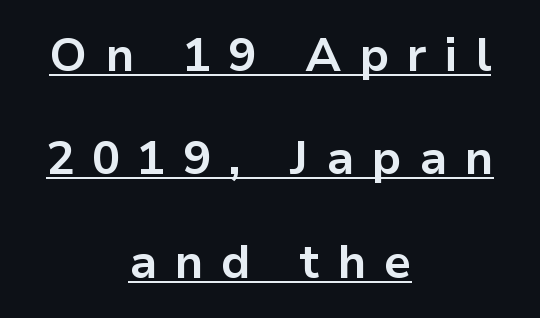
This sample is center-justified, so both line endings float freely. I'd call this a sans setting — the letters go barefoot. Descenders here cross a horizontal rule under the line. Caption: expanded tracking, letters set apart. Honestly, the rows look like they've been pulled way apart.
